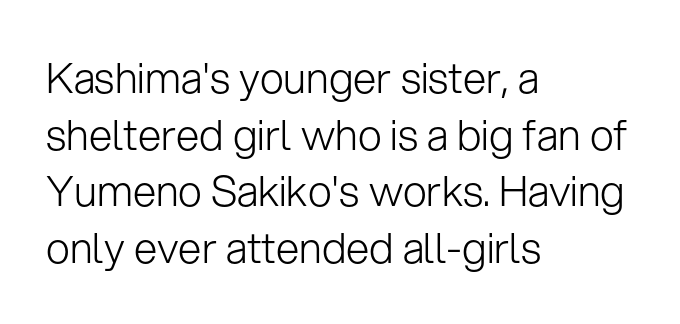
The image shows 42 px light sans-serif type, upright; set left-aligned, normal line spacing (1.35x), normal letter spacing, not underlined; low stroke contrast and a medium x-height.
